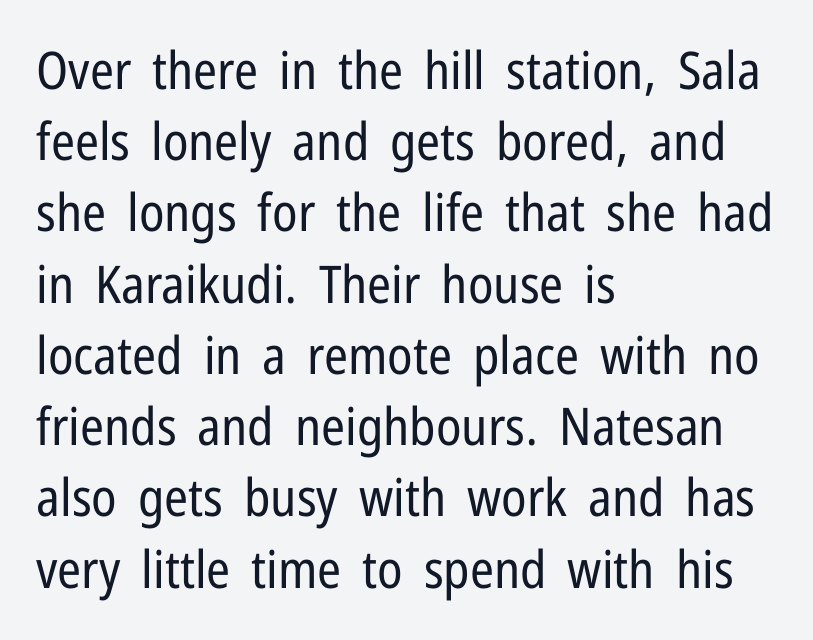
Q: Is the text bold? A: No.
Q: Is the text italic (slanted)? A: No, it is upright.
Q: Is the typeface a serif or a sans-serif typeface? A: Sans-serif.
Q: Is the text underlined? A: No.
Q: How is the paragraph aligned? A: Left-aligned.
Q: Is the spacing between letters normal or unusually wide? A: Normal.
Q: Is the spacing between lines tight, normal or loose? A: Normal.
Q: Width (condensed, normal, or wide)? A: Condensed.
Q: Stroke contrast? A: Low.
Q: x-height? A: Medium.
Q: Monospaced? A: No.
